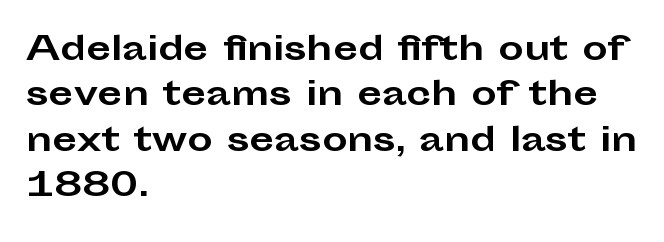
Q: Is the text bold? A: Yes.
Q: Is the text italic (slanted)? A: No, it is upright.
Q: Is the typeface a serif or a sans-serif typeface? A: Sans-serif.
Q: Is the text underlined? A: No.
Q: How is the paragraph aligned? A: Left-aligned.
Q: Is the spacing between letters normal or unusually wide? A: Normal.
Q: Is the spacing between lines tight, normal or loose? A: Normal.
Q: Width (condensed, normal, or wide)? A: Wide.
Q: Stroke contrast? A: Low.
Q: x-height? A: Medium.
Q: Monospaced? A: No.
